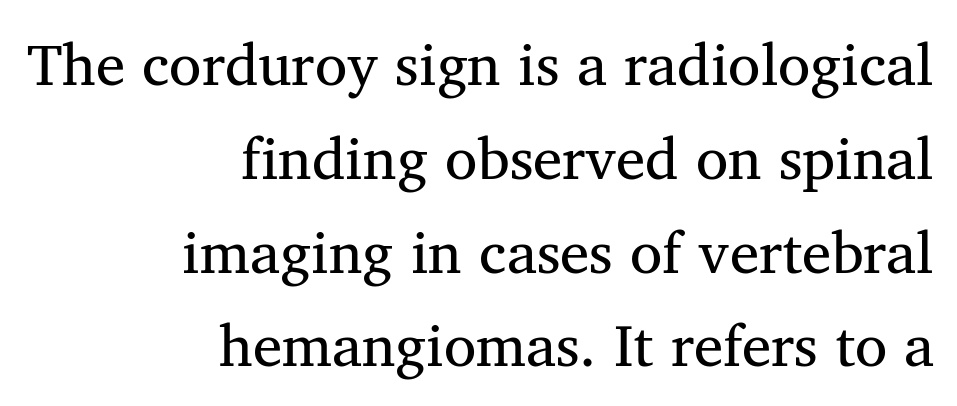
Q: Is the text bold? A: No.
Q: Is the text italic (slanted)? A: No, it is upright.
Q: Is the typeface a serif or a sans-serif typeface? A: Serif.
Q: Is the text underlined? A: No.
Q: How is the paragraph aligned? A: Right-aligned.
Q: Is the spacing between letters normal or unusually wide? A: Normal.
Q: Is the spacing between lines tight, normal or loose? A: Normal.
Q: Width (condensed, normal, or wide)? A: Normal.
Q: Stroke contrast? A: Medium.
Q: x-height? A: Medium.
Q: Monospaced? A: No.
